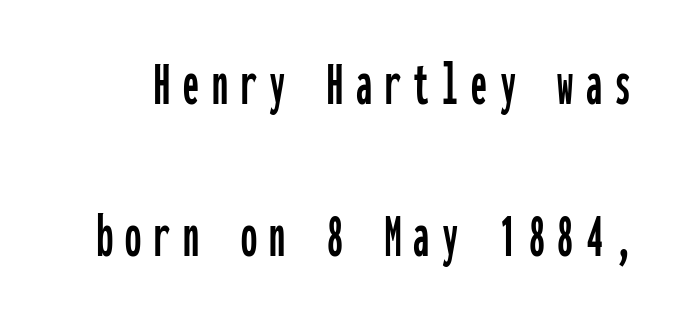
The image shows 64 px condensed sans-serif type, upright, monospaced; set loose line spacing (2.38x), unusually wide letter spacing (+0.2 em), not underlined; low stroke contrast and a medium x-height.
